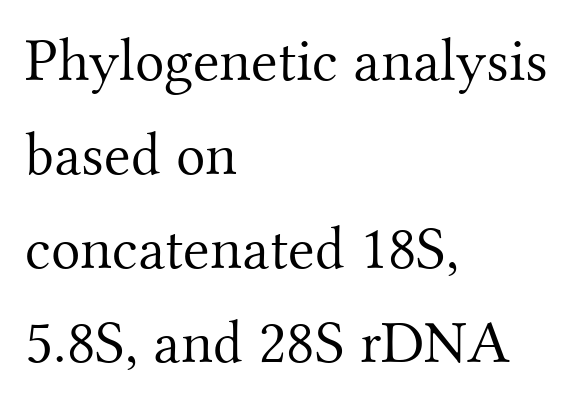
The image shows 61 px light serif type, upright; set left-aligned, normal line spacing (1.54x), normal letter spacing, not underlined; medium stroke contrast and a small x-height.
